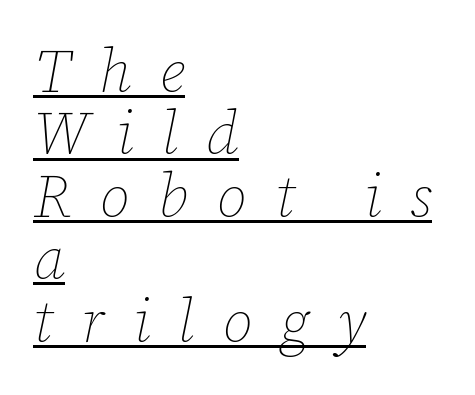
{"italic": "yes", "lean": "right", "slant_degrees": 12, "bold": "no", "weight": "thin", "width": "normal", "stroke_contrast": "low", "x_height": "medium", "monospaced": "no", "underline": "yes", "align": "left", "line_spacing": "tight", "line_spacing_ratio": 1.04, "letter_spacing": "wide", "letter_spacing_em": 0.47, "glyph_px": 60}
